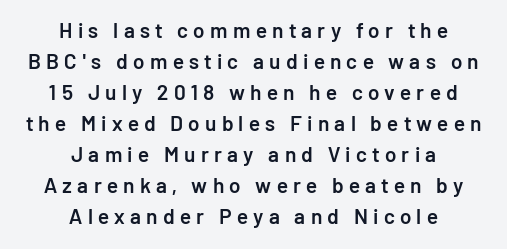
Observe the wide spacing: letters keep a clear distance from each other. These lines carry some extra weight — a demibold, not a full bold. Decoration check: the copy has no underline. The designer left line spacing at the default. The lines are quadded center. You can tell it's not italic because the verticals are truly vertical.
